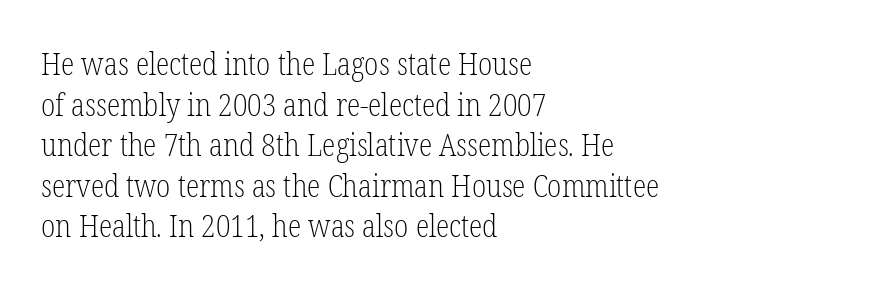
{"serif": "yes", "italic": "no", "bold": "no", "weight": "light", "width": "condensed", "stroke_contrast": "low", "x_height": "medium", "monospaced": "no", "underline": "no", "align": "left", "line_spacing": "normal", "line_spacing_ratio": 1.31, "letter_spacing": "normal", "letter_spacing_em": 0.0, "glyph_px": 31}
